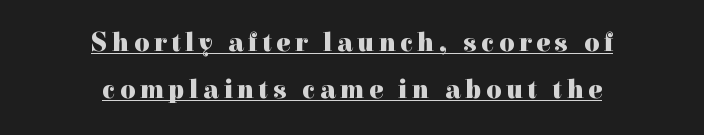
Q: Is the text bold? A: Yes.
Q: Is the text italic (slanted)? A: No, it is upright.
Q: Is the text underlined? A: Yes.
Q: How is the paragraph aligned? A: Centered.
